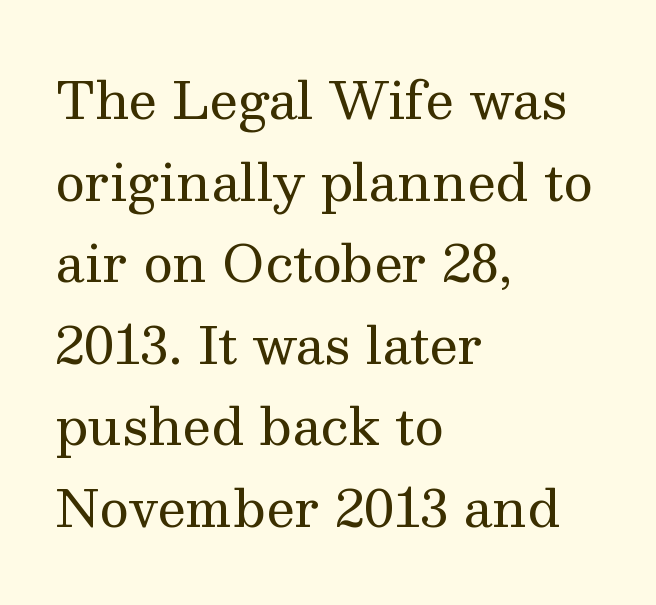
Q: Is the text bold? A: No.
Q: Is the text italic (slanted)? A: No, it is upright.
Q: Is the typeface a serif or a sans-serif typeface? A: Serif.
Q: Is the text underlined? A: No.
Q: How is the paragraph aligned? A: Left-aligned.
Q: Is the spacing between letters normal or unusually wide? A: Normal.
Q: Is the spacing between lines tight, normal or loose? A: Normal.
Q: Width (condensed, normal, or wide)? A: Normal.
Q: Stroke contrast? A: Medium.
Q: x-height? A: Medium.
Q: Monospaced? A: No.
